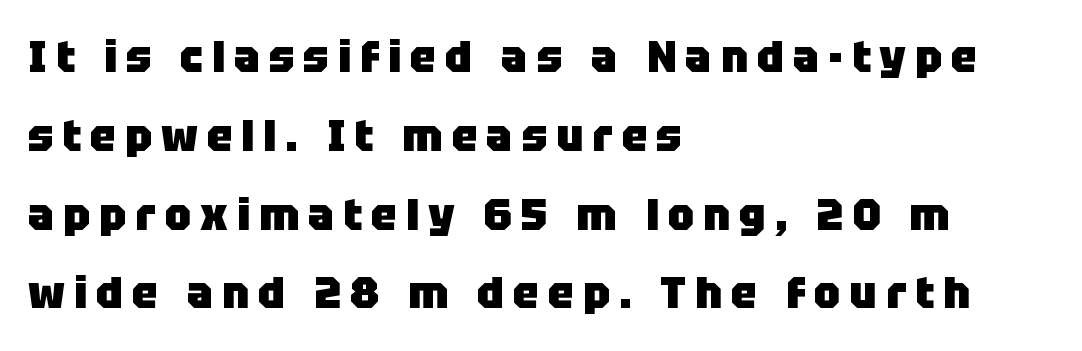
Q: Is the text bold? A: Yes.
Q: Is the text italic (slanted)? A: No, it is upright.
Q: Is the typeface a serif or a sans-serif typeface? A: Sans-serif.
Q: Is the text underlined? A: No.
Q: How is the paragraph aligned? A: Left-aligned.
Q: Is the spacing between letters normal or unusually wide? A: Unusually wide.
Q: Width (condensed, normal, or wide)? A: Normal.
Q: Stroke contrast? A: Low.
Q: x-height? A: Large.
Q: Monospaced? A: No.
